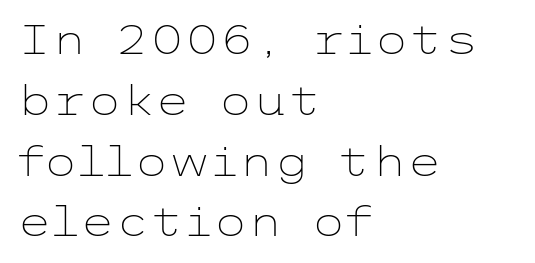
Q: Is the text bold? A: No.
Q: Is the text italic (slanted)? A: No, it is upright.
Q: Is the typeface a serif or a sans-serif typeface? A: Sans-serif.
Q: Is the text underlined? A: No.
Q: How is the paragraph aligned? A: Left-aligned.
Q: Is the spacing between letters normal or unusually wide? A: Normal.
Q: Is the spacing between lines tight, normal or loose? A: Normal.
Q: Width (condensed, normal, or wide)? A: Wide.
Q: Stroke contrast? A: Low.
Q: x-height? A: Medium.
